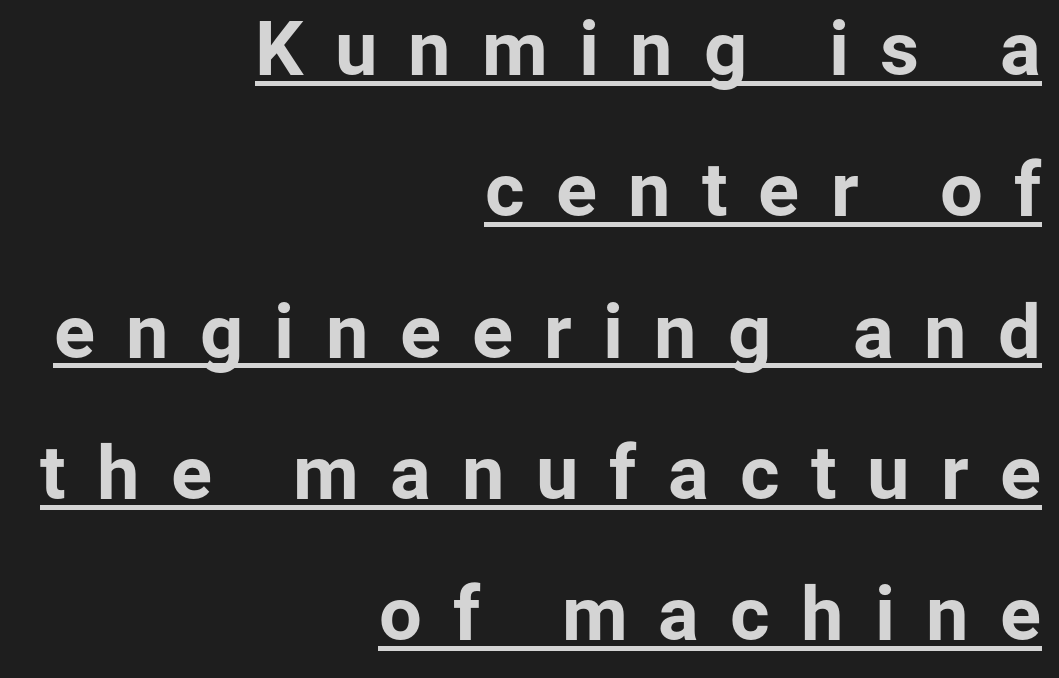
The image shows 76 px bold sans-serif type, upright; set right-aligned, line spacing 1.86x, unusually wide letter spacing (+0.41 em), underlined; low stroke contrast and a medium x-height.
